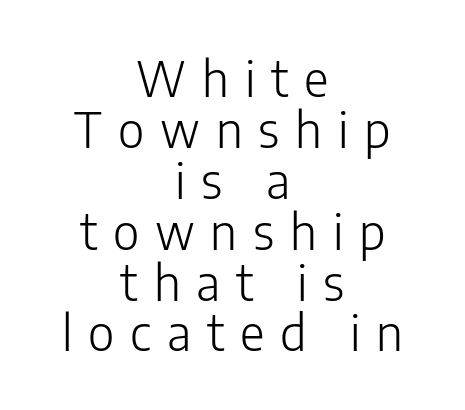
{"serif": "no", "italic": "no", "bold": "no", "weight": "light", "width": "normal", "stroke_contrast": "low", "x_height": "medium", "monospaced": "no", "underline": "no", "align": "center", "line_spacing": "tight", "line_spacing_ratio": 1.06, "letter_spacing": "wide", "letter_spacing_em": 0.33, "glyph_px": 48}
